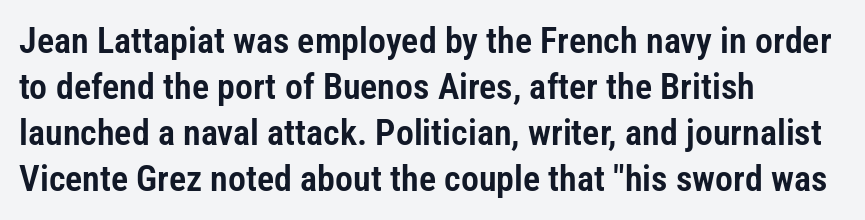
Characters remain perfectly vertical along every line. This sample keeps an unexceptional amount of space between lines. The rendering uses natural spacing where letterforms have individual widths. The passage is arranged the way most books set body copy — flush left. The words here are not underlined. Compared with typical body copy, the letter spacing here is the same.
